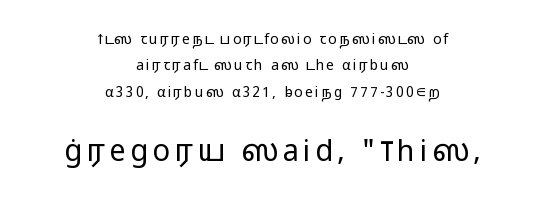
Q: Is the text bold? A: No.
Q: Is the text italic (slanted)? A: No, it is upright.
Q: Is the typeface a serif or a sans-serif typeface? A: Sans-serif.
Q: Is the text underlined? A: No.
Q: How is the paragraph aligned? A: Centered.
Q: Which block of text is set in a larger size, the first (top) or the second (bottom)? A: The second (bottom) one.
Q: Width (condensed, normal, or wide)? A: Wide.
Q: Stroke contrast? A: Low.
Q: x-height? A: Medium.
Q: Monospaced? A: No.
